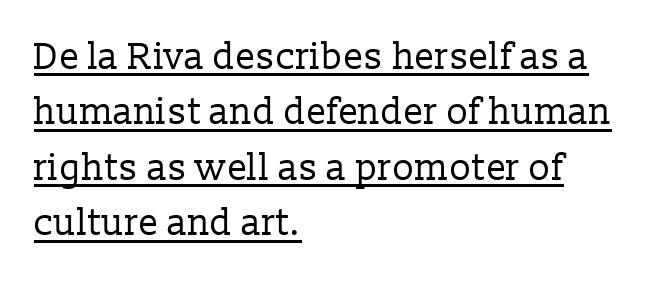
Q: Is the text bold? A: No.
Q: Is the text italic (slanted)? A: No, it is upright.
Q: Is the typeface a serif or a sans-serif typeface? A: Serif.
Q: Is the text underlined? A: Yes.
Q: How is the paragraph aligned? A: Left-aligned.
Q: Is the spacing between letters normal or unusually wide? A: Normal.
Q: Is the spacing between lines tight, normal or loose? A: Normal.
Q: Width (condensed, normal, or wide)? A: Normal.
Q: Stroke contrast? A: Low.
Q: x-height? A: Medium.
Q: Monospaced? A: No.
